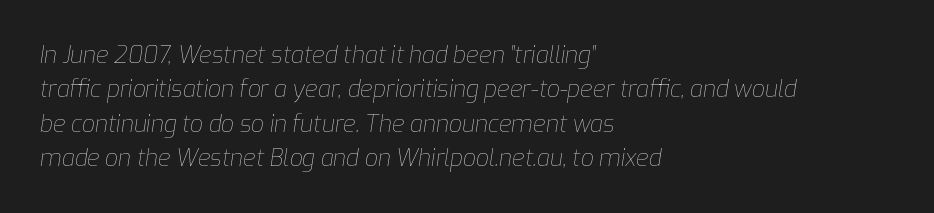
{"italic": "yes", "lean": "right", "slant_degrees": 9, "bold": "no", "underline": "no", "align": "left", "line_spacing": "normal", "line_spacing_ratio": 1.49, "letter_spacing": "normal", "letter_spacing_em": 0.0, "glyph_px": 23}
